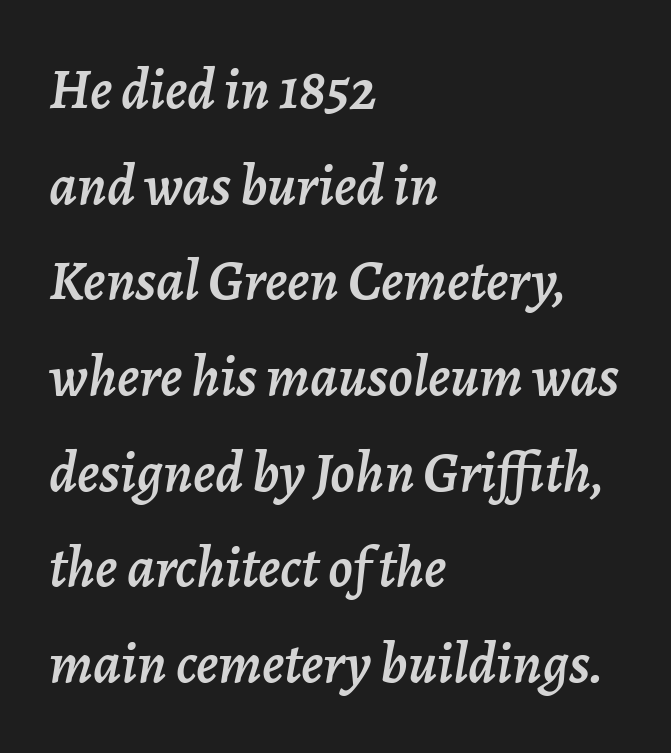
The image shows 58 px text type, italic (leaning right); set left-aligned, normal line spacing (1.65x), normal letter spacing, not underlined; low stroke contrast and a medium x-height.
